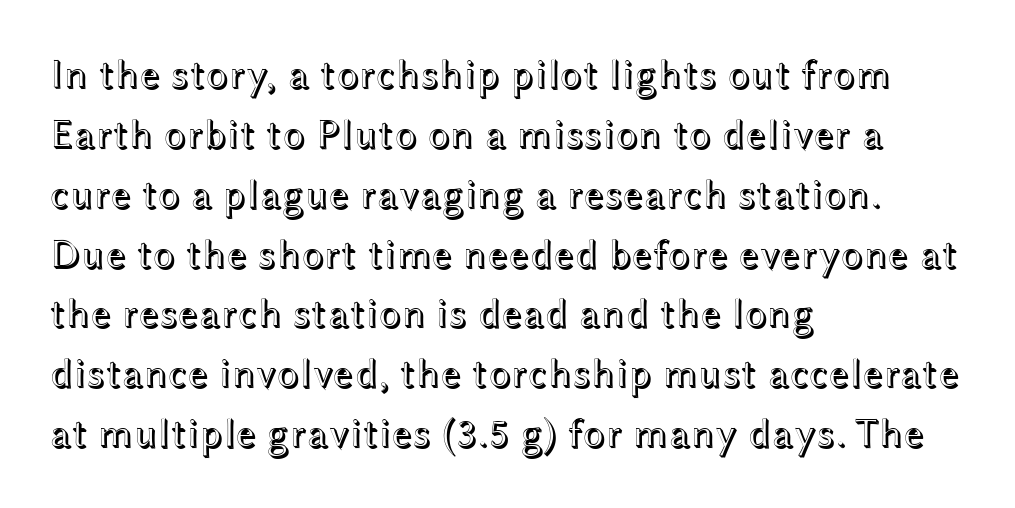
Q: Is the text italic (slanted)? A: No, it is upright.
Q: Is the text underlined? A: No.
Q: How is the paragraph aligned? A: Left-aligned.
Q: Is the spacing between letters normal or unusually wide? A: Normal.
Q: Is the spacing between lines tight, normal or loose? A: Normal.
Q: Width (condensed, normal, or wide)? A: Wide.
Q: x-height? A: Medium.
Q: Monospaced? A: No.
